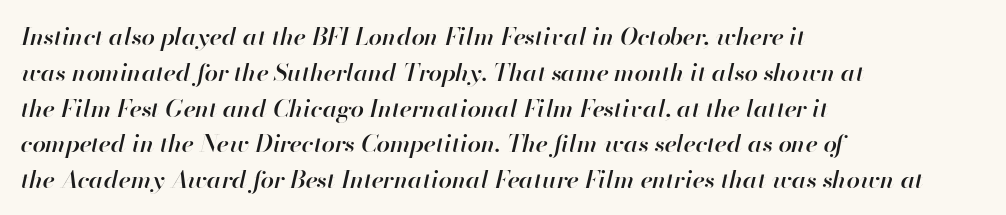
Q: Is the text bold? A: Semi-bold.
Q: Is the text italic (slanted)? A: Yes, it leans right by about 13 degrees.
Q: Is the text underlined? A: No.
Q: How is the paragraph aligned? A: Left-aligned.
Q: Is the spacing between letters normal or unusually wide? A: Normal.
Q: Is the spacing between lines tight, normal or loose? A: Normal.
